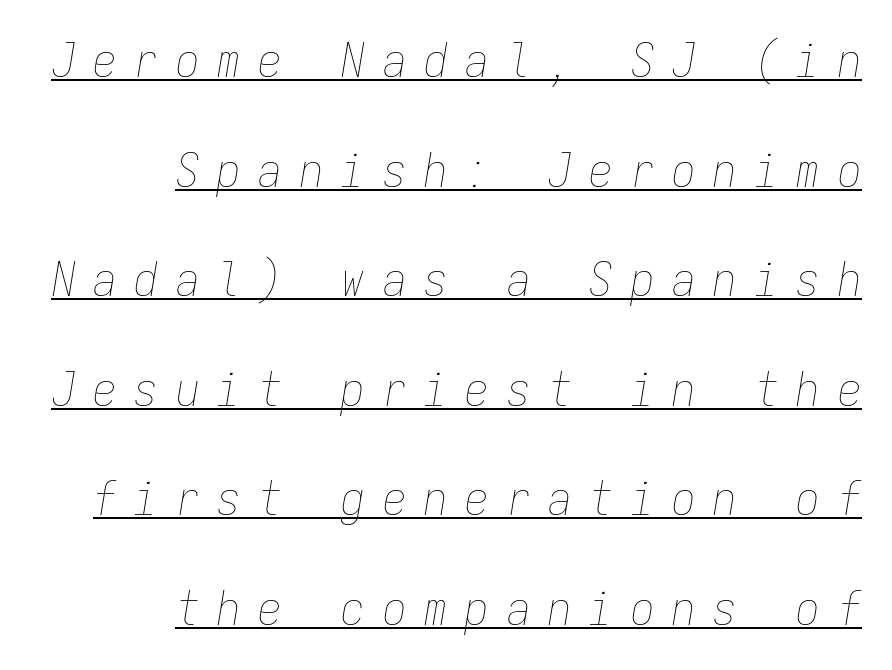
The image shows 47 px thin, condensed type, italic (leaning right), monospaced; set right-aligned, loose line spacing (2.33x), unusually wide letter spacing (+0.38 em), underlined; low stroke contrast and a medium x-height.
